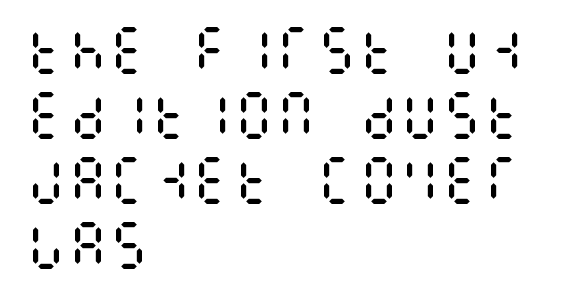
Weight: not bold — regular or lighter. Each row of text sits above clean, open space. This rendering leaves character spacing at its baseline value. Normally led — the rows are evenly, conventionally spaced. Horizontal alignment here is leftward, the default for most running prose. Italic: no, the glyphs are upright roman.
